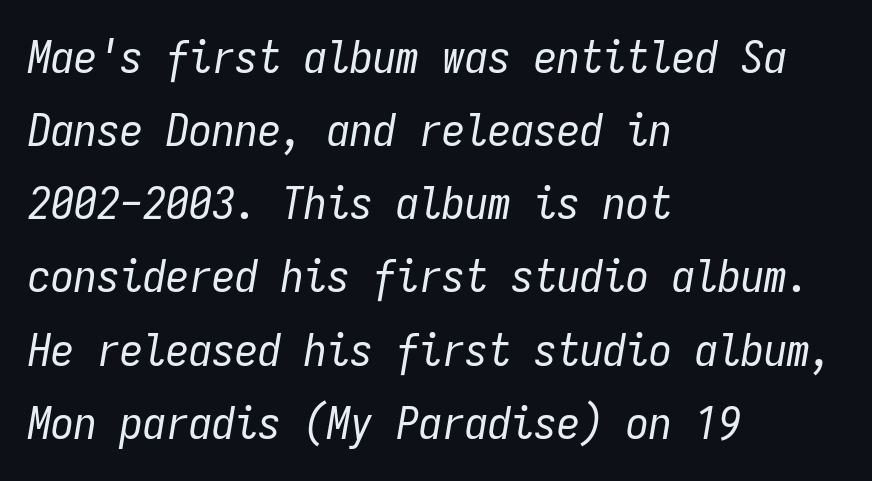
The image shows 46 px regular-weight, condensed type, italic (leaning right), monospaced; set left-aligned, normal line spacing (1.59x), normal letter spacing, not underlined; low stroke contrast and a medium x-height.
